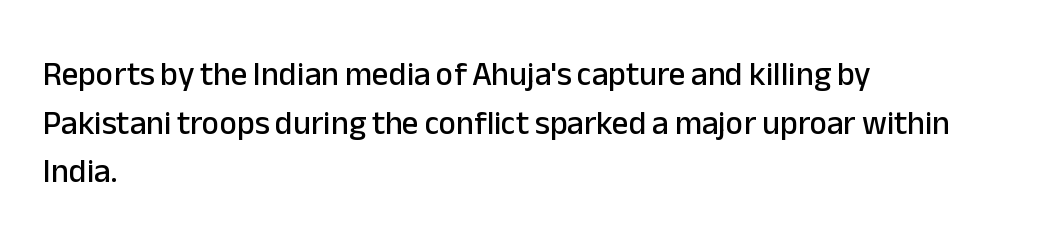
Check the space under the baseline: it is left empty. Is the block centered? No — it sits flush against the left margin. The letters carry no serifs — their stems end cleanly without finishing strokes. Looks like regular typesetting: each glyph gets only the width it needs. Leading: standard. Nope, not italic — everything's standing straight.
